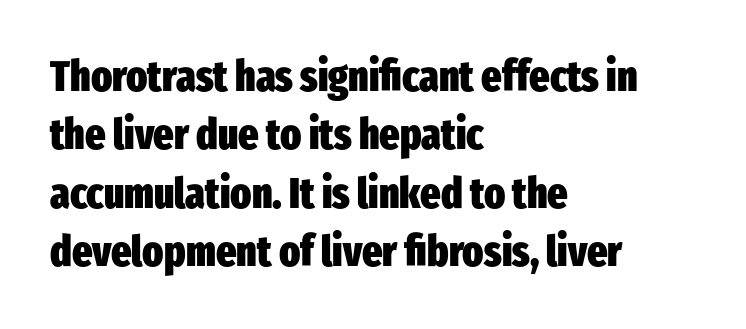
{"serif": "no", "italic": "no", "bold": "yes", "weight": "heavy", "width": "condensed", "stroke_contrast": "low", "x_height": "medium", "monospaced": "no", "underline": "no", "align": "left", "line_spacing": "normal", "line_spacing_ratio": 1.36, "letter_spacing": "normal", "letter_spacing_em": 0.0, "glyph_px": 43}
